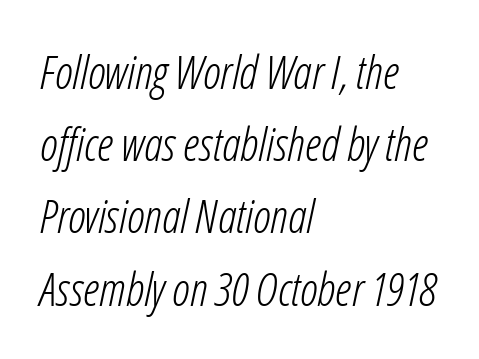
Short note: letters normally spaced. Only glyphs here, with clear space below each row. Weight: in the light-to-regular range. This is oblique type, the kind used for emphasis or titles.
